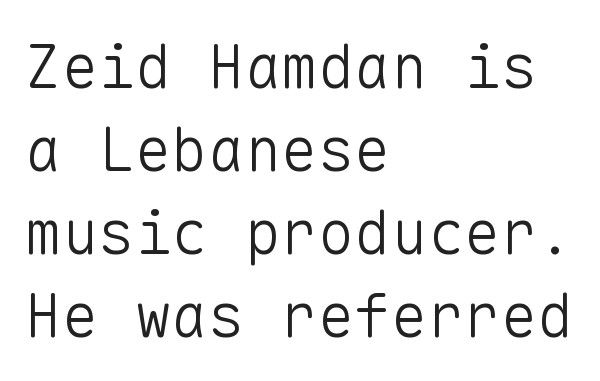
{"serif": "no", "italic": "no", "bold": "no", "weight": "light", "width": "normal", "stroke_contrast": "low", "x_height": "medium", "monospaced": "yes", "underline": "no", "align": "left", "line_spacing": "normal", "line_spacing_ratio": 1.36, "letter_spacing": "normal", "letter_spacing_em": 0.0, "glyph_px": 61}
